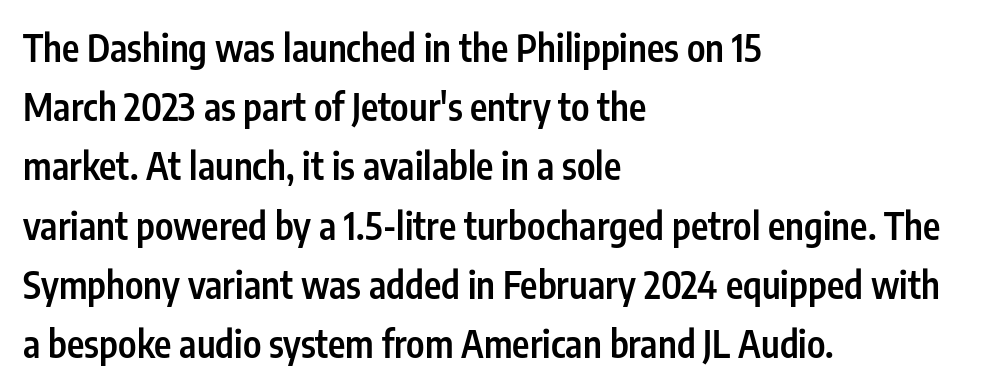
Do the characters align in a grid? No, the font is proportional. Nothing unusual about the tracking: characters are spaced as the font intends. Is there any slant? The stems are plumb. In CSS terms this would be text-align: left.
